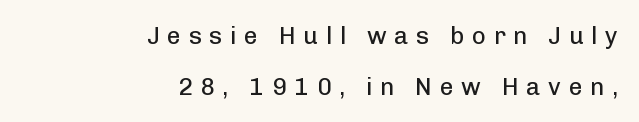
The image shows 24 px text type, upright; set right-aligned, loose line spacing (2.11x), unusually wide letter spacing (+0.32 em), not underlined.
